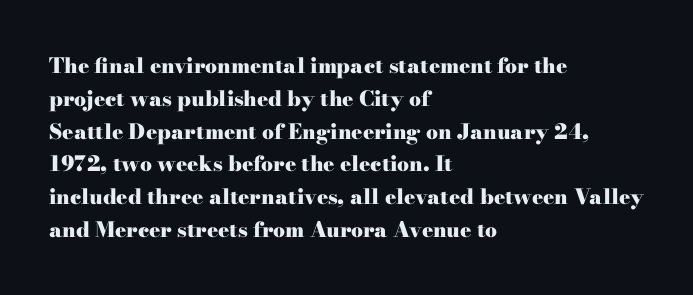
Weight check: bold — yes, fully. This rendering features lettering with no underline. This is the regular roman posture of the typeface. Is there much room between lines? A standard amount, neither cramped nor airy. No extra tracking has been applied to these lines. The rag falls on the right side of this text block.
